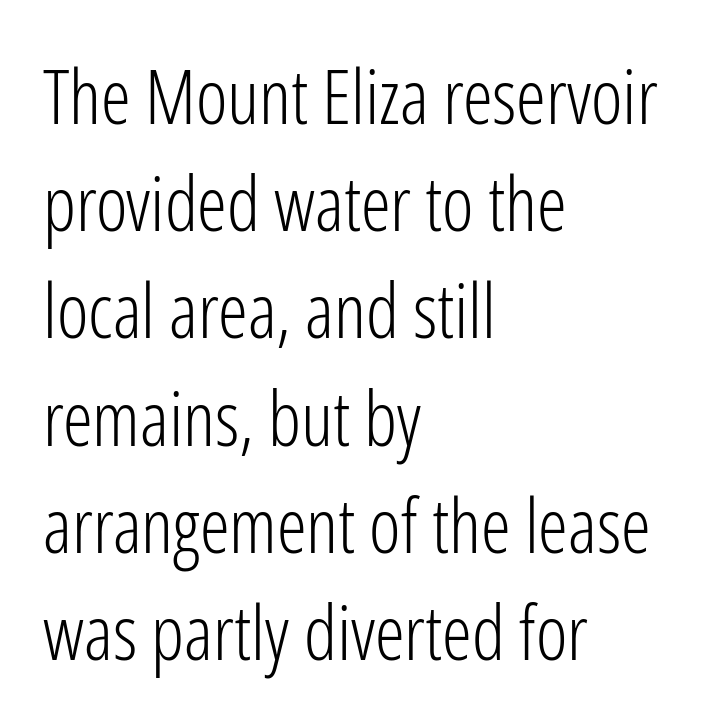
One-word summary of the alignment: left. This sample keeps an unexceptional amount of space between lines. Looks like regular typesetting: each glyph gets only the width it needs. The characters display no serif detailing; their extremities are plain. Rule under the text: the space is simply empty.
